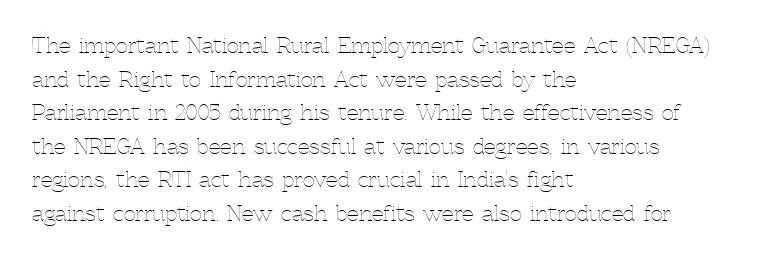
{"italic": "no", "bold": "no", "underline": "no", "align": "left", "line_spacing": "normal", "line_spacing_ratio": 1.6, "letter_spacing": "normal", "letter_spacing_em": 0.0, "glyph_px": 21}
